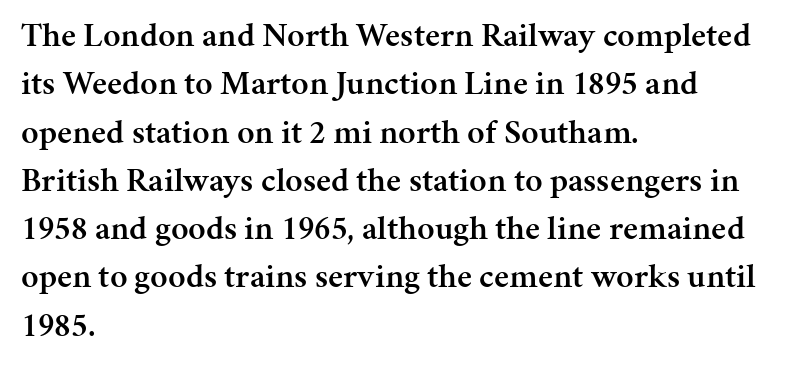
The image shows 34 px semibold serif type, upright; set left-aligned, normal line spacing (1.42x), normal letter spacing, not underlined; medium stroke contrast and a medium x-height.
